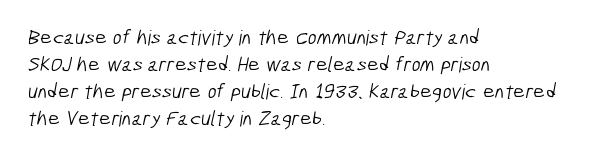
The paragraph shown leans on its left margin. Nothing heavy about these letters — not bold at all. Beneath every word, the page is bare. The letters sit at their default tracking, neither squeezed nor spread. Leading: standard.
